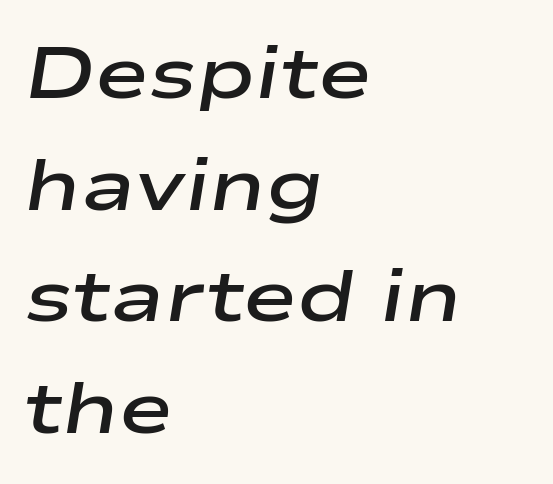
The image shows 73 px semibold, wide type, italic (leaning right); set left-aligned, normal line spacing (1.53x), normal letter spacing, not underlined; low stroke contrast and a medium x-height.
